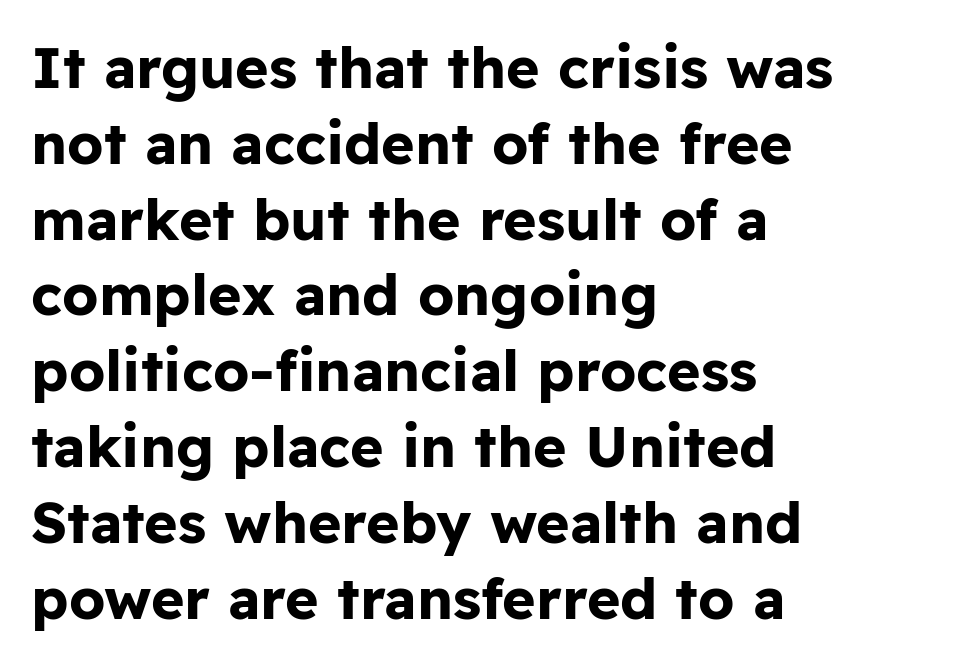
It's the straight-up-and-down kind of type. Nobody drew a line under any word here. In terms of weight, the rendering is a true, heavy bold. Alignment: flush left. Observe the absence of serifs on each vertical stroke in this sample. Is there much room between lines? A standard amount, neither cramped nor airy.
